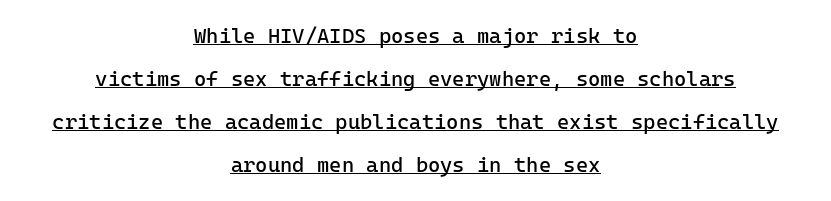
The image shows 21 px text type, upright; set centered, loose line spacing (2.05x), normal letter spacing, underlined.
